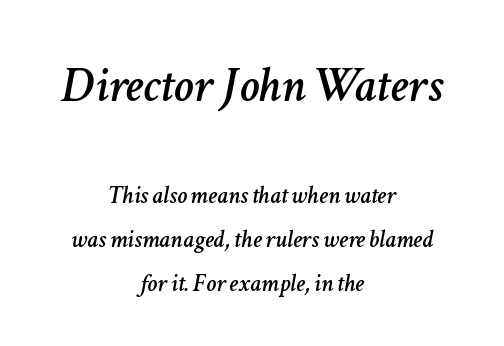
This rendering uses center alignment, leaving both contours irregular but symmetric. Tracking here is standard; glyphs follow each other at the usual distance. Plain, unruled lines of type. You can tell it's italic because the verticals aren't actually vertical. The letters advance in unequal steps, a hallmark of proportional type. Which chunk is bigger? The first one — the top block dwarfs the bottom.
